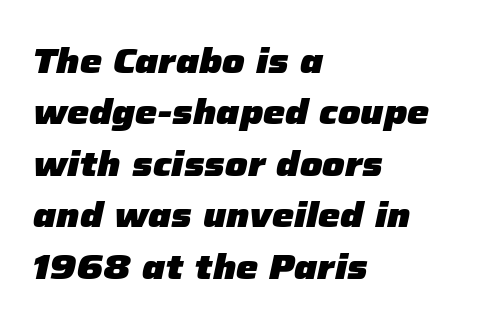
Heft: maximum for text — a bold. Layout note: lines flush left. Compared with typical body copy, the letter spacing here is the same. Characters are canted at an angle relative to the baseline's perpendicular. The area under the type is left untouched. The rendering uses natural spacing where letterforms have individual widths.
